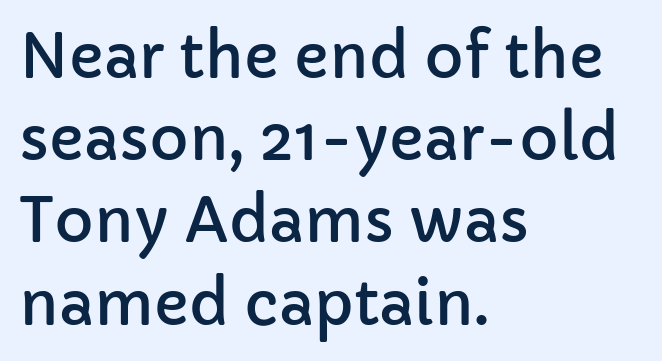
{"serif": "no", "italic": "no", "width": "normal", "stroke_contrast": "low", "x_height": "medium", "monospaced": "no", "underline": "no", "align": "left", "line_spacing": "normal", "line_spacing_ratio": 1.37, "letter_spacing": "normal", "letter_spacing_em": 0.0, "glyph_px": 60}
